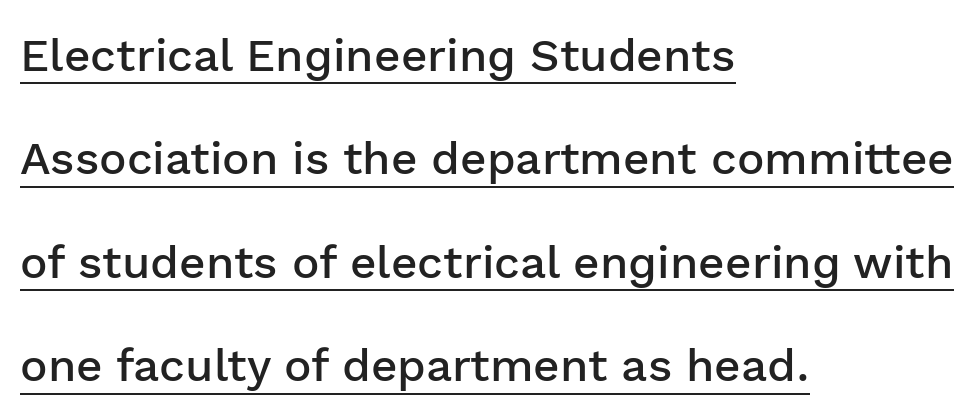
These characters rest on top of a visible drawn line. These words are printed semibold, heavier than regular yet not bold. Airy leading. The letters sit at their default tracking, neither squeezed nor spread.
